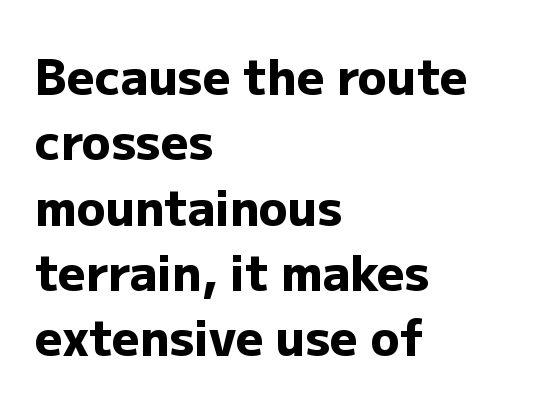
Q: Is the text bold? A: Yes.
Q: Is the text italic (slanted)? A: No, it is upright.
Q: Is the typeface a serif or a sans-serif typeface? A: Sans-serif.
Q: Is the text underlined? A: No.
Q: How is the paragraph aligned? A: Left-aligned.
Q: Is the spacing between letters normal or unusually wide? A: Normal.
Q: Is the spacing between lines tight, normal or loose? A: Normal.
Q: Width (condensed, normal, or wide)? A: Normal.
Q: Stroke contrast? A: Low.
Q: x-height? A: Medium.
Q: Monospaced? A: No.
